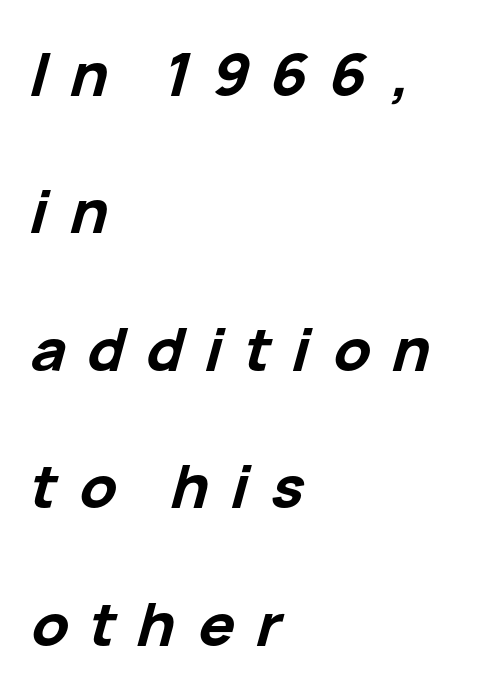
The face used here has a pronounced slope to its letters. The rendering uses natural spacing where letterforms have individual widths. You'd pick this weight for a headline — it's a proper bold. The paragraph has a hard left edge and a soft right edge. Baseline-to-baseline distance is far greater than the letter height. A typesetter would call this heavily tracked-out type.
